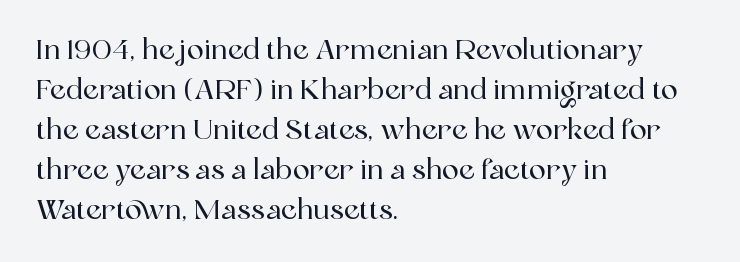
The image shows 28 px serif type, upright; set left-aligned, normal line spacing (1.43x), normal letter spacing, not underlined; a medium x-height.
